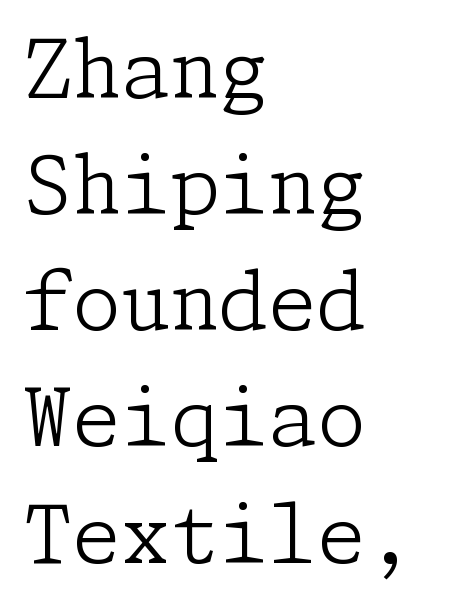
Observe the serifs anchoring each vertical stroke in this sample. A typesetter would call this leading conventional body-copy spacing. Italic? Not at all — the glyphs are vertical. This rendering features lettering with no underline. Visually the block forms a straight wall on the left and a jagged coastline on the right. The line texture is even and compact thanks to regular tracking.
